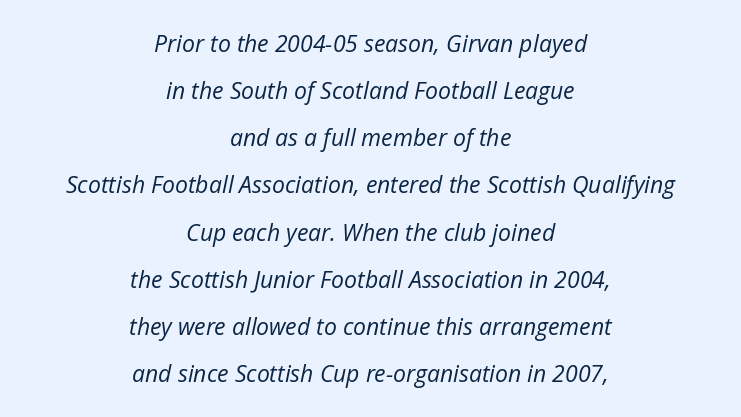
{"italic": "yes", "lean": "right", "slant_degrees": 12, "bold": "no", "underline": "no", "align": "center", "line_spacing": "loose", "line_spacing_ratio": 2.05, "letter_spacing": "normal", "letter_spacing_em": 0.0, "glyph_px": 23}
